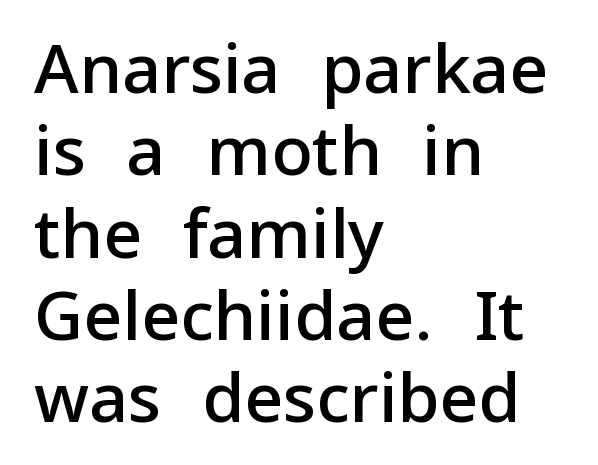
Q: Is the text bold? A: Semi-bold.
Q: Is the text italic (slanted)? A: No, it is upright.
Q: Is the typeface a serif or a sans-serif typeface? A: Sans-serif.
Q: Is the text underlined? A: No.
Q: How is the paragraph aligned? A: Left-aligned.
Q: Is the spacing between letters normal or unusually wide? A: Normal.
Q: Width (condensed, normal, or wide)? A: Normal.
Q: Stroke contrast? A: Low.
Q: x-height? A: Medium.
Q: Monospaced? A: No.
